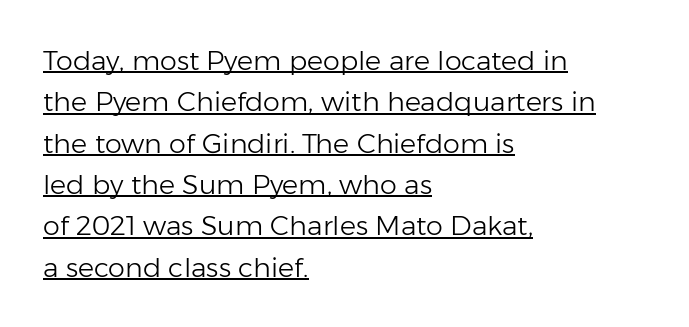
The image shows 27 px text type, upright; set left-aligned, normal line spacing (1.53x), normal letter spacing, underlined.
